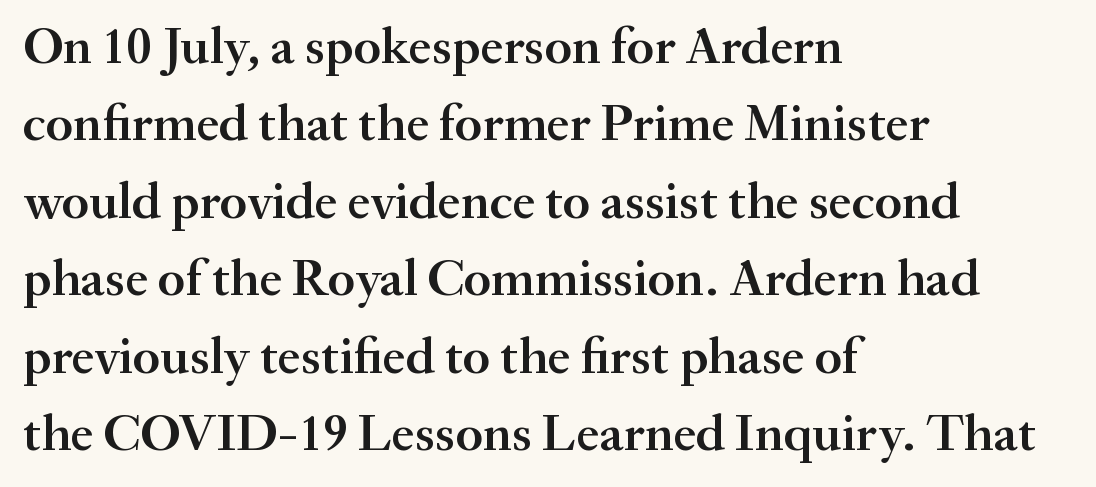
Reading down the block, your eye returns to a fixed left position each line. Font category for this specimen: serif. This is moderately heavy type, rendered in semibold. Decoration check: the copy has no underline.
